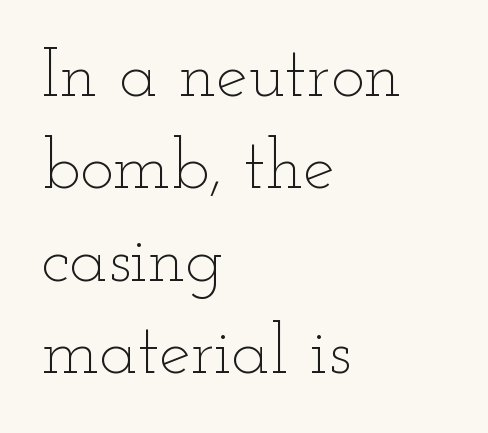
{"italic": "no", "bold": "no", "weight": "thin", "width": "wide", "stroke_contrast": "low", "x_height": "small", "monospaced": "no", "underline": "no", "align": "left", "line_spacing": "normal", "line_spacing_ratio": 1.3, "letter_spacing": "normal", "letter_spacing_em": 0.0, "glyph_px": 71}
